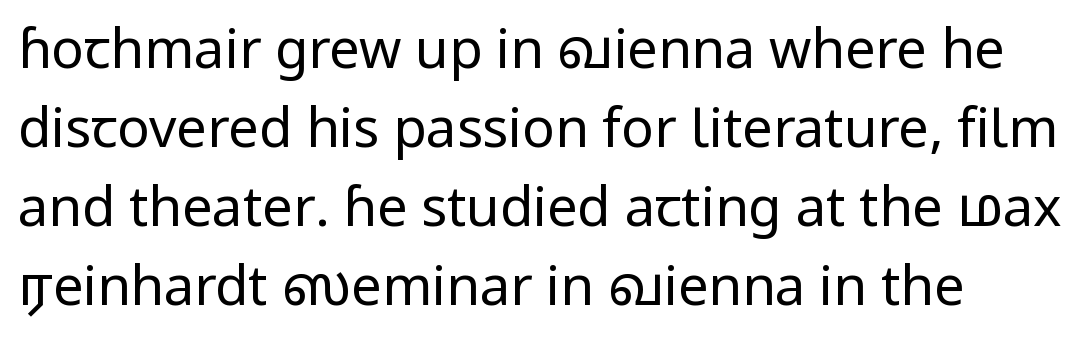
The image shows 54 px regular-weight sans-serif type, upright; set left-aligned, normal line spacing (1.46x), normal letter spacing, not underlined; low stroke contrast and a medium x-height.
